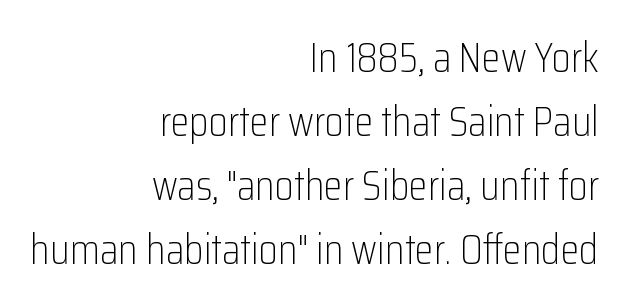
Q: Is the text bold? A: No.
Q: Is the text italic (slanted)? A: No, it is upright.
Q: Is the typeface a serif or a sans-serif typeface? A: Sans-serif.
Q: Is the text underlined? A: No.
Q: How is the paragraph aligned? A: Right-aligned.
Q: Is the spacing between letters normal or unusually wide? A: Normal.
Q: Is the spacing between lines tight, normal or loose? A: Normal.
Q: Width (condensed, normal, or wide)? A: Condensed.
Q: Stroke contrast? A: Low.
Q: x-height? A: Medium.
Q: Monospaced? A: No.
